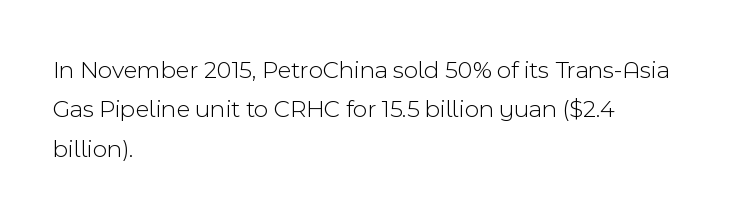
Q: Is the text bold? A: No.
Q: Is the text italic (slanted)? A: No, it is upright.
Q: Is the text underlined? A: No.
Q: How is the paragraph aligned? A: Left-aligned.
Q: Is the spacing between letters normal or unusually wide? A: Normal.
Q: Is the spacing between lines tight, normal or loose? A: Normal.
